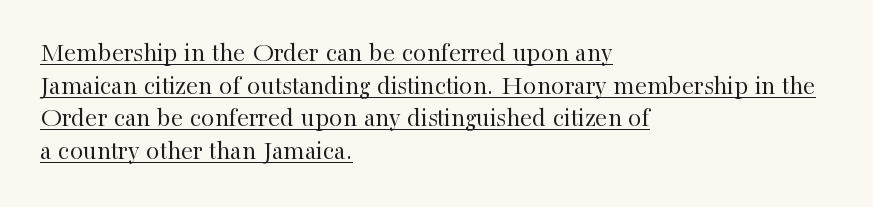
The image shows 27 px text type, upright; set left-aligned, line spacing 1.21x, normal letter spacing, underlined.
